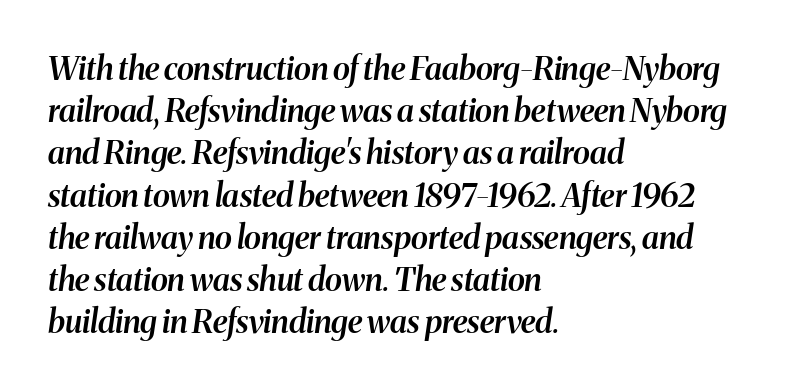
{"italic": "yes", "lean": "right", "slant_degrees": 8, "bold": "semi", "weight": "semibold", "width": "normal", "stroke_contrast": "medium", "x_height": "medium", "monospaced": "no", "underline": "no", "align": "left", "line_spacing": "normal", "line_spacing_ratio": 1.32, "letter_spacing": "normal", "letter_spacing_em": 0.0, "glyph_px": 32}
